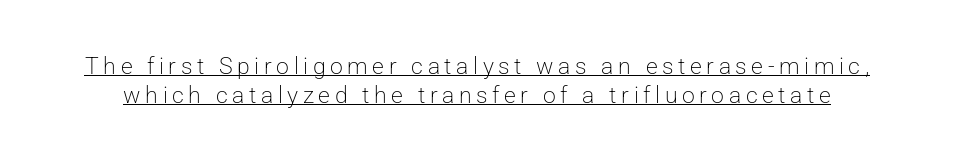
The image shows 23 px text type, upright; set normal line spacing (1.27x), unusually wide letter spacing (+0.2 em), underlined.
